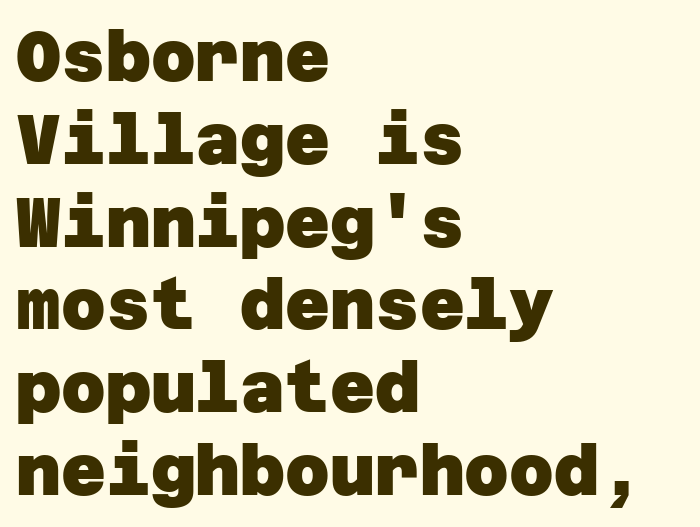
{"serif": "no", "bold": "yes", "weight": "heavy", "width": "normal", "stroke_contrast": "low", "x_height": "large", "underline": "no", "align": "left", "line_spacing_ratio": 1.2, "letter_spacing": "normal", "letter_spacing_em": 0.0, "glyph_px": 69}
